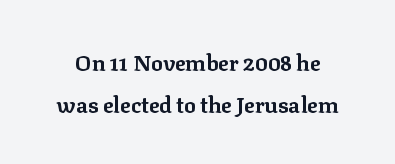
Q: Is the text bold? A: Yes.
Q: Is the text italic (slanted)? A: No, it is upright.
Q: Is the text underlined? A: No.
Q: Is the spacing between letters normal or unusually wide? A: Normal.
Q: Is the spacing between lines tight, normal or loose? A: Loose.
